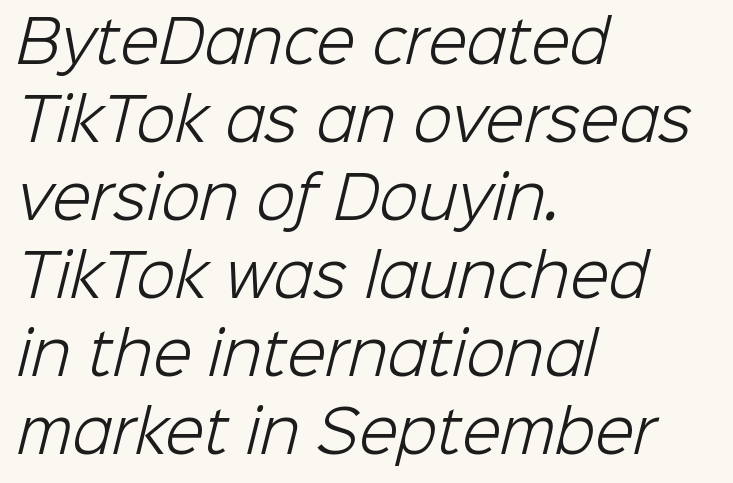
The rendering keeps characters at their native spacing. Decoration check: the copy has no underline. Leading matches the norm, producing a regular column. Which margin do the lines hug? The left one — the right edge is uneven. Look at the bottom of the vertical strokes: they stop flat, with no serifs.
